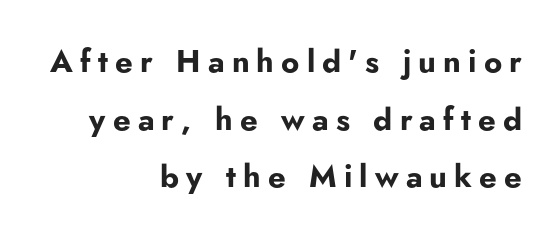
The image shows 31 px bold sans-serif type, upright; set right-aligned, line spacing 1.86x, unusually wide letter spacing (+0.23 em), not underlined; low stroke contrast and a small x-height.
